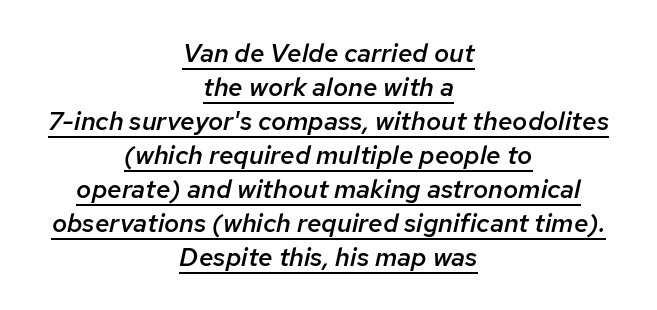
{"italic": "yes", "lean": "right", "slant_degrees": 12, "bold": "semi", "underline": "yes", "align": "center", "line_spacing": "normal", "line_spacing_ratio": 1.31, "letter_spacing": "normal", "letter_spacing_em": 0.0, "glyph_px": 26}
